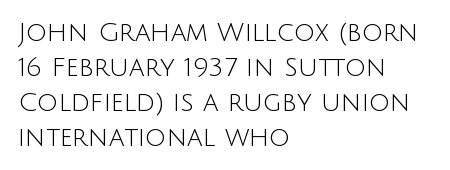
The strip under each line holds only bare page. Short note: letters normally spaced. The axis of the letterforms is exactly vertical. Line spacing here is normal. The rendering anchors every line to the left-hand side.
